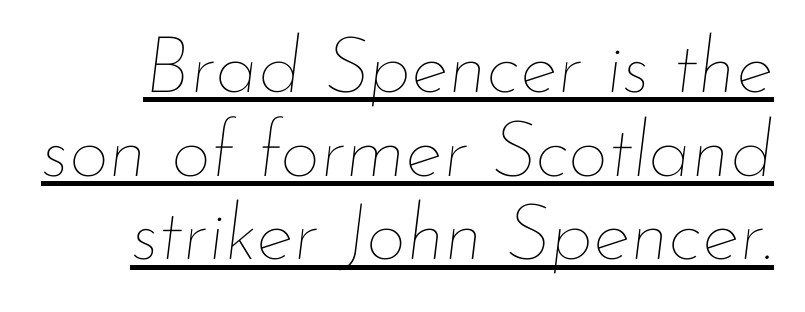
Q: Is the text bold? A: No.
Q: Is the text italic (slanted)? A: Yes, it leans right by about 7 degrees.
Q: Is the text underlined? A: Yes.
Q: Is the spacing between letters normal or unusually wide? A: Normal.
Q: Is the spacing between lines tight, normal or loose? A: Tight.
Q: Width (condensed, normal, or wide)? A: Normal.
Q: Stroke contrast? A: Low.
Q: x-height? A: Small.
Q: Monospaced? A: No.
